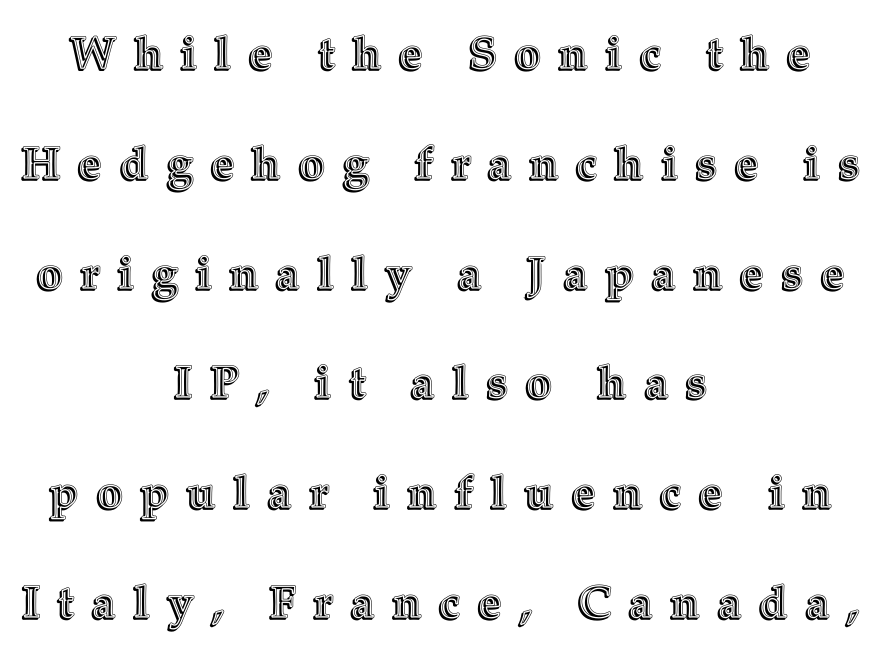
This is the regular roman posture of the typeface. A clean baseline with only descenders dipping below it. You could not count columns in this text — the font is proportionally spaced. The tracking reads as deliberately expanded to a designer's eye. A centered setting, common on invitations and titles, is used for this passage.
